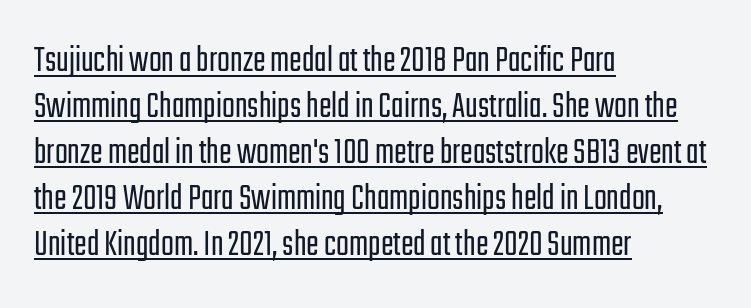
{"serif": "no", "italic": "no", "bold": "no", "weight": "light", "width": "condensed", "stroke_contrast": "low", "x_height": "medium", "monospaced": "no", "underline": "yes", "align": "left", "line_spacing_ratio": 1.21, "letter_spacing": "normal", "letter_spacing_em": 0.0, "glyph_px": 38}
